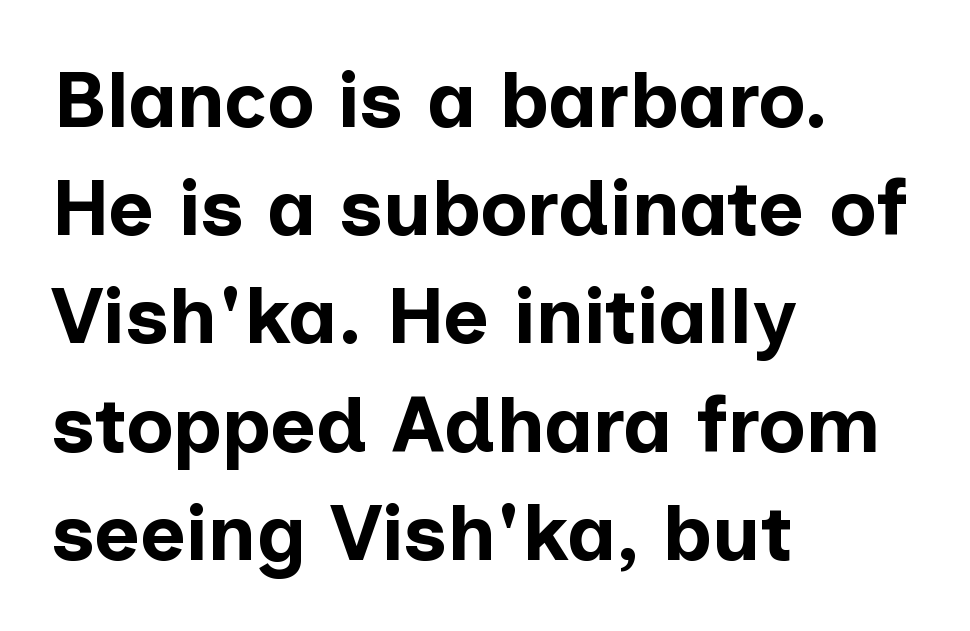
Q: Is the text bold? A: Yes.
Q: Is the text italic (slanted)? A: No, it is upright.
Q: Is the typeface a serif or a sans-serif typeface? A: Sans-serif.
Q: Is the text underlined? A: No.
Q: How is the paragraph aligned? A: Left-aligned.
Q: Is the spacing between letters normal or unusually wide? A: Normal.
Q: Is the spacing between lines tight, normal or loose? A: Normal.
Q: Width (condensed, normal, or wide)? A: Normal.
Q: Stroke contrast? A: Low.
Q: x-height? A: Medium.
Q: Monospaced? A: No.
